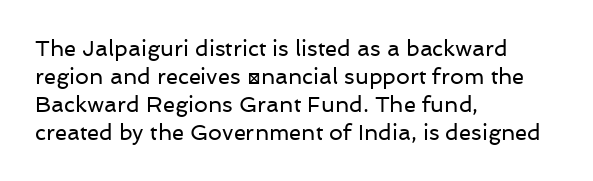
The image shows 22 px text type, upright; set left-aligned, normal line spacing (1.27x), normal letter spacing, not underlined.
